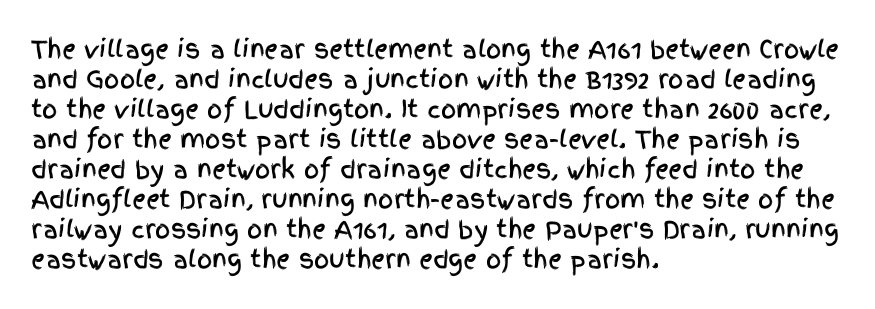
The image shows 24 px text type, upright; set left-aligned, normal line spacing (1.25x), normal letter spacing, not underlined.
